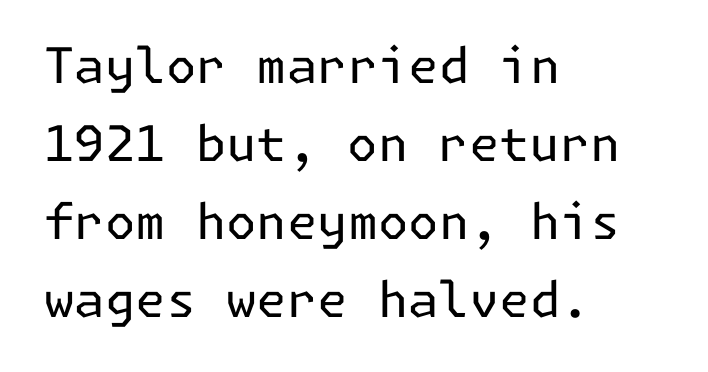
The image shows 49 px regular-weight sans-serif type, upright; set left-aligned, normal line spacing (1.59x), normal letter spacing, not underlined; low stroke contrast and a medium x-height.
